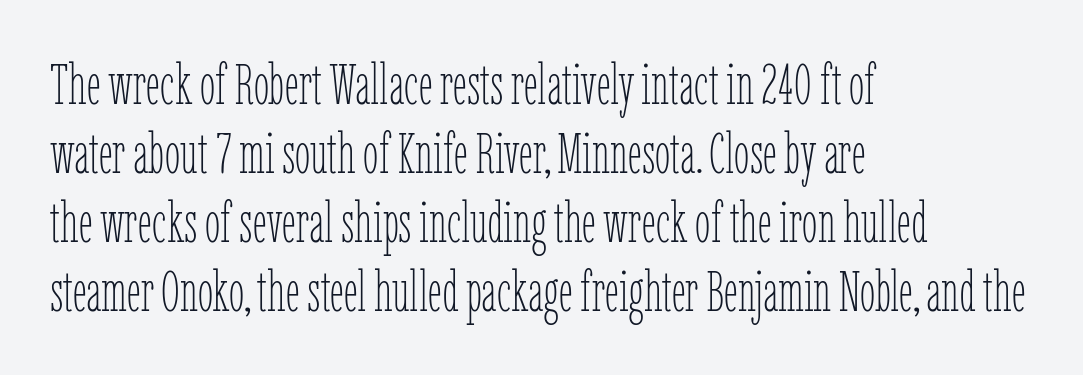
Q: Is the text bold? A: No.
Q: Is the text italic (slanted)? A: No, it is upright.
Q: Is the text underlined? A: No.
Q: How is the paragraph aligned? A: Left-aligned.
Q: Is the spacing between letters normal or unusually wide? A: Normal.
Q: Width (condensed, normal, or wide)? A: Condensed.
Q: Stroke contrast? A: Low.
Q: x-height? A: Medium.
Q: Monospaced? A: No.
